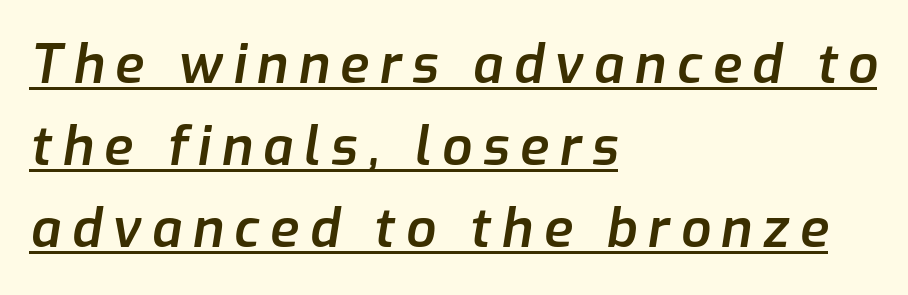
The image shows 53 px semibold type, italic (leaning right); set left-aligned, normal line spacing (1.55x), unusually wide letter spacing (+0.2 em), underlined; low stroke contrast and a medium x-height.
